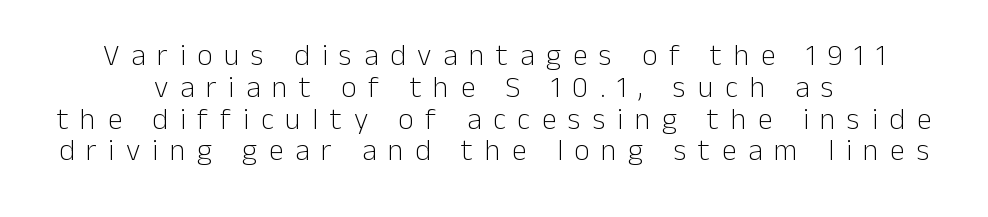
{"serif": "no", "italic": "no", "bold": "no", "weight": "light", "width": "normal", "stroke_contrast": "low", "x_height": "medium", "monospaced": "no", "underline": "no", "align": "center", "line_spacing": "tight", "line_spacing_ratio": 1.06, "letter_spacing": "wide", "letter_spacing_em": 0.39, "glyph_px": 30}
